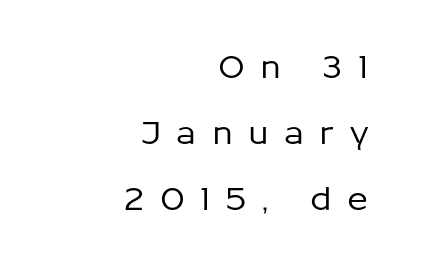
The image shows 31 px sans-serif type, upright; set right-aligned, loose line spacing (2.13x), unusually wide letter spacing (+0.49 em), not underlined; low stroke contrast and a medium x-height.
